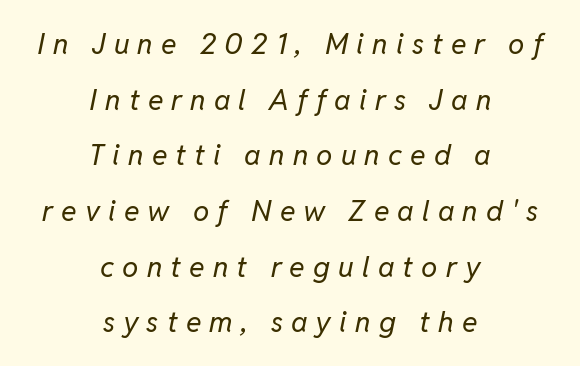
The typography opts for an oblique posture over an upright one. The weight tops out at a normal text grade. The letters advance in unequal steps, a hallmark of proportional type. The whitespace from short lines is split evenly between both sides. Check under the words: just untouched page. The vertical gap from one line to the next is large.
